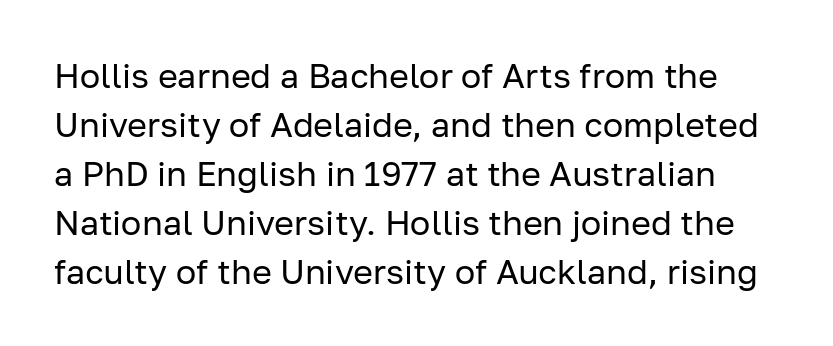
{"serif": "no", "italic": "no", "bold": "no", "weight": "regular", "width": "normal", "stroke_contrast": "low", "x_height": "medium", "monospaced": "no", "underline": "no", "line_spacing": "normal", "line_spacing_ratio": 1.44, "letter_spacing": "normal", "letter_spacing_em": 0.0, "glyph_px": 34}
